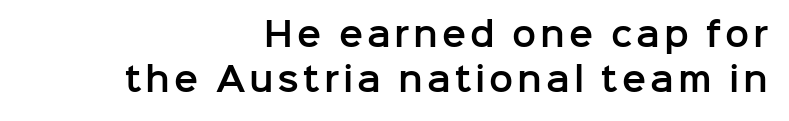
The image shows 32 px sans-serif type, upright; set right-aligned, normal line spacing (1.42x), not underlined; low stroke contrast and a medium x-height.
